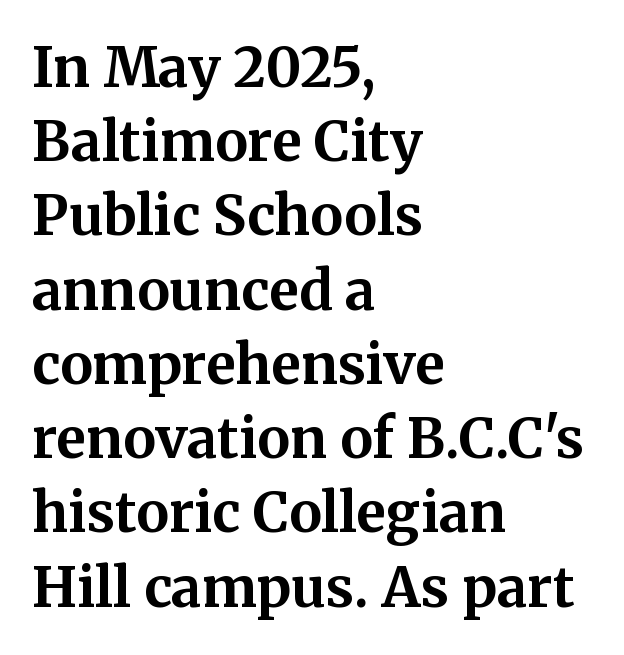
Typesetter's note: full bold, strokes at maximum text heaviness. Only glyphs here, with clear space below each row. Leading: standard. Every character sits straight up, as roman type does.
